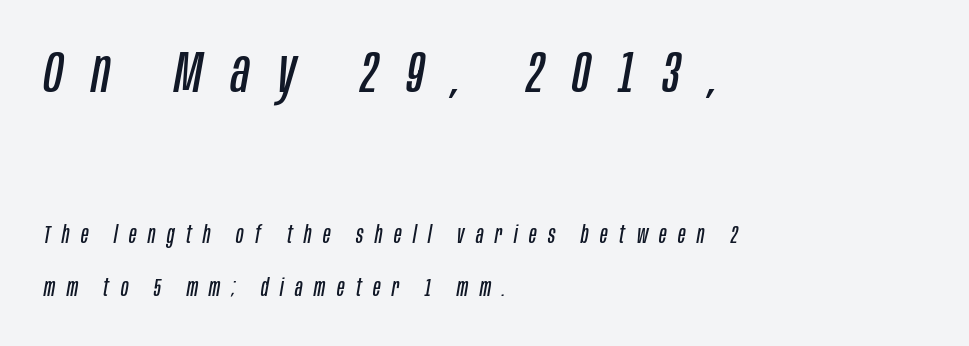
Leftover space on each line is placed entirely after the last word. Clear beneath every line of the passage. Short note: letters widely spaced. Looking at the ascenders, they clearly lean. Each letter keeps its own natural width here, so spacing adapts to shape.
